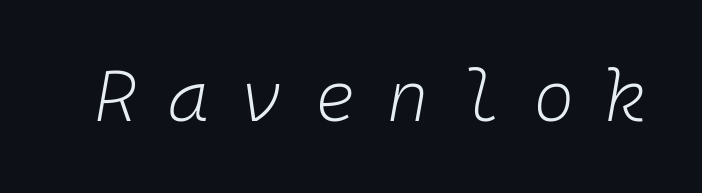
The face used here is monospaced, like something from a code editor. No word sits above an underline. Characters are canted at an angle relative to the baseline's perpendicular. The horizontal fit of the characters is loose and conspicuously gappy. Weight: regular or lighter.
